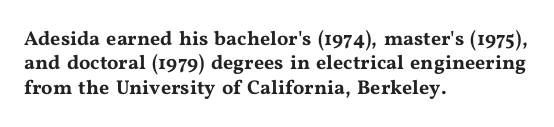
Look at the tracking — it's just the regular setting, nothing added. Horizontal alignment here is leftward, the default for most running prose. Clear beneath every line of the passage. Unlike italic type, these characters show no tilt at all.
